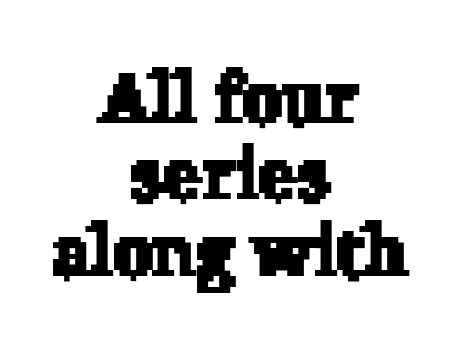
The space between consecutive lines is stingy. Small tapered or slab feet sit at the stroke ends, so this counts as serif. Beneath every word, the page is bare. The rendering uses natural spacing where letterforms have individual widths. Horizontally, the lines are justified to the midpoint only. In terms of letterspacing, this is plain default setting.
